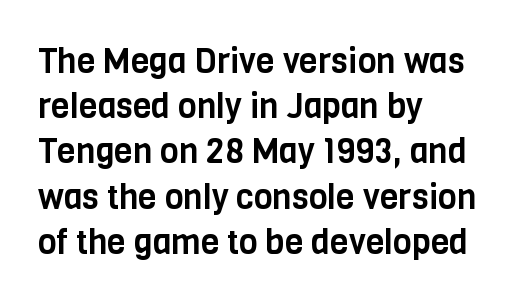
Q: Is the text italic (slanted)? A: No, it is upright.
Q: Is the typeface a serif or a sans-serif typeface? A: Sans-serif.
Q: Is the text underlined? A: No.
Q: How is the paragraph aligned? A: Left-aligned.
Q: Is the spacing between letters normal or unusually wide? A: Normal.
Q: Is the spacing between lines tight, normal or loose? A: Normal.
Q: Width (condensed, normal, or wide)? A: Condensed.
Q: Stroke contrast? A: Low.
Q: x-height? A: Large.
Q: Monospaced? A: No.
